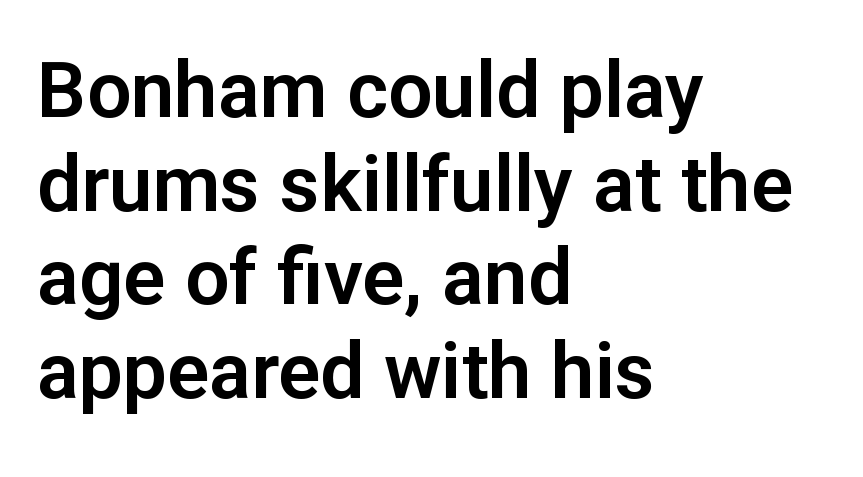
The image shows 78 px sans-serif type, upright; set left-aligned, line spacing 1.2x, normal letter spacing, not underlined; low stroke contrast and a medium x-height.
